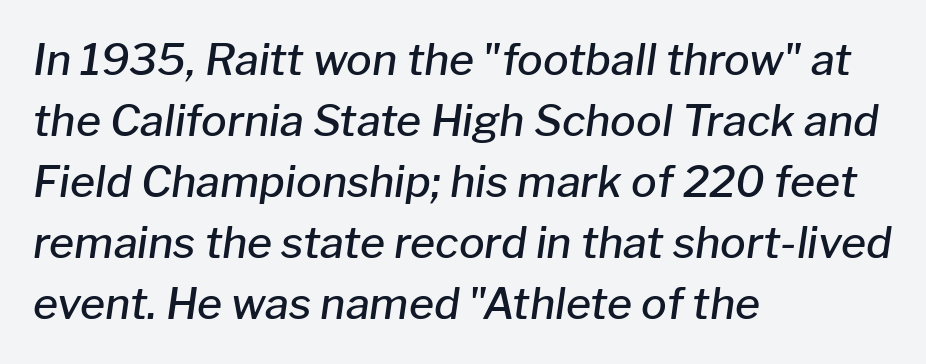
Does the weight exceed regular? Yes, but only to semibold. Honestly, the row spacing looks completely unremarkable. No extra tracking has been applied to these lines. Spacing verdict: proportional, widths tailored to each character. Would a proofreader flag this as italicized? Yes. Caption: multi-line text, flush left, ragged right.
